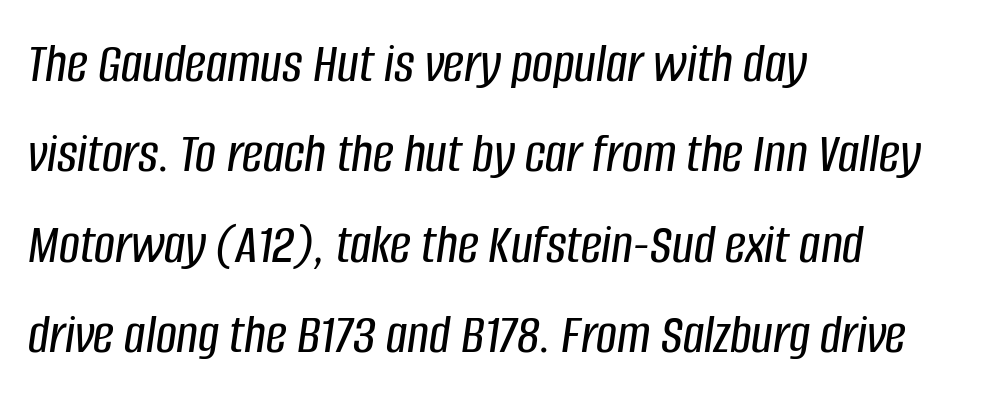
The gaps between neighbouring characters are ordinary and unremarkable. The ragged edge is on the right, which tells us the setting is flush left. The gap between lines stays unmarked. The lines sit at an ordinary, default distance from one another. The rendering uses natural spacing where letterforms have individual widths. Compared with ordinary roman type, these characters are visibly tilted.
